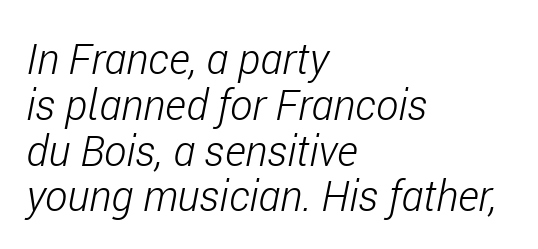
The image shows 42 px light, condensed type, italic (leaning right); set left-aligned, tight line spacing (1.09x), normal letter spacing, not underlined; low stroke contrast and a medium x-height.
